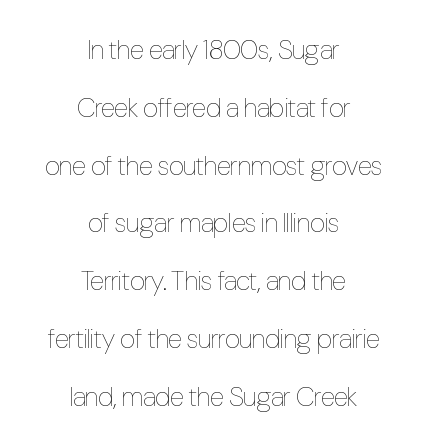
{"italic": "no", "bold": "no", "underline": "no", "align": "center", "line_spacing": "loose", "line_spacing_ratio": 2.14, "letter_spacing": "normal", "letter_spacing_em": 0.0, "glyph_px": 27}
